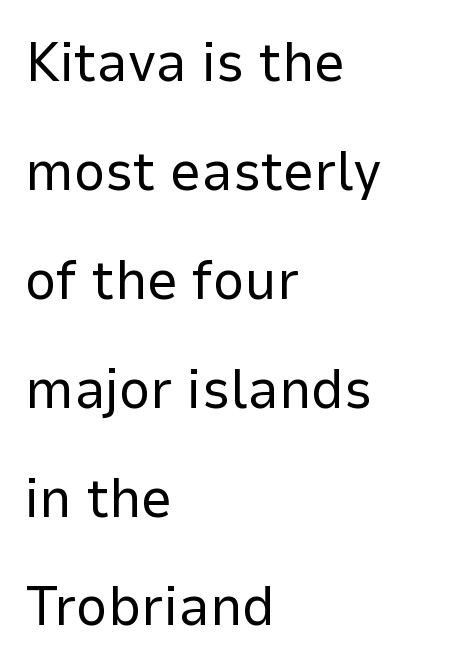
The baseline area is clear. One-word summary of the alignment: left. Horizontal bands of white between lines are thick stripes. Characters follow at the spacing the type designer built in.
